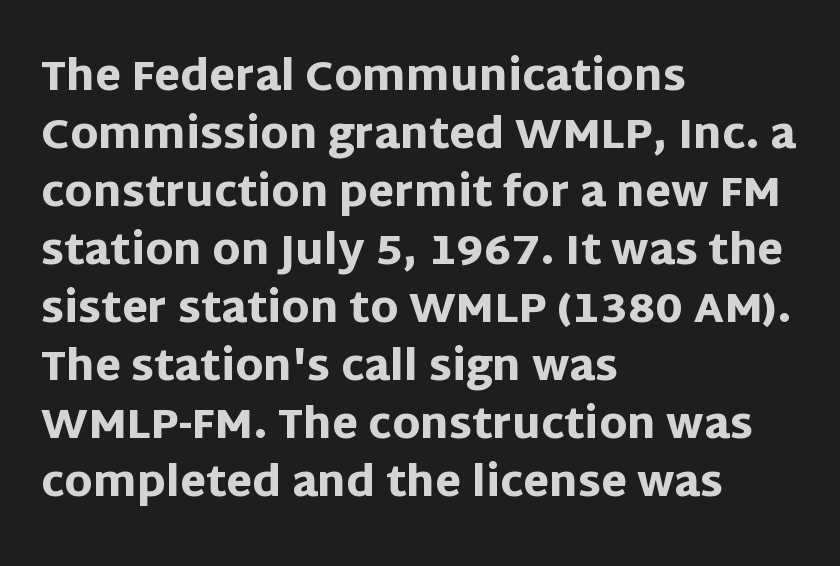
The image shows 42 px heavy sans-serif type, upright; set left-aligned, normal line spacing (1.38x), normal letter spacing, not underlined; low stroke contrast and a large x-height.
